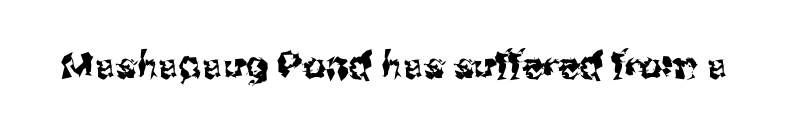
{"serif": "no", "italic": "no", "width": "normal", "stroke_contrast": "medium", "x_height": "medium", "monospaced": "no", "underline": "no", "letter_spacing": "normal", "letter_spacing_em": 0.0, "glyph_px": 36}
